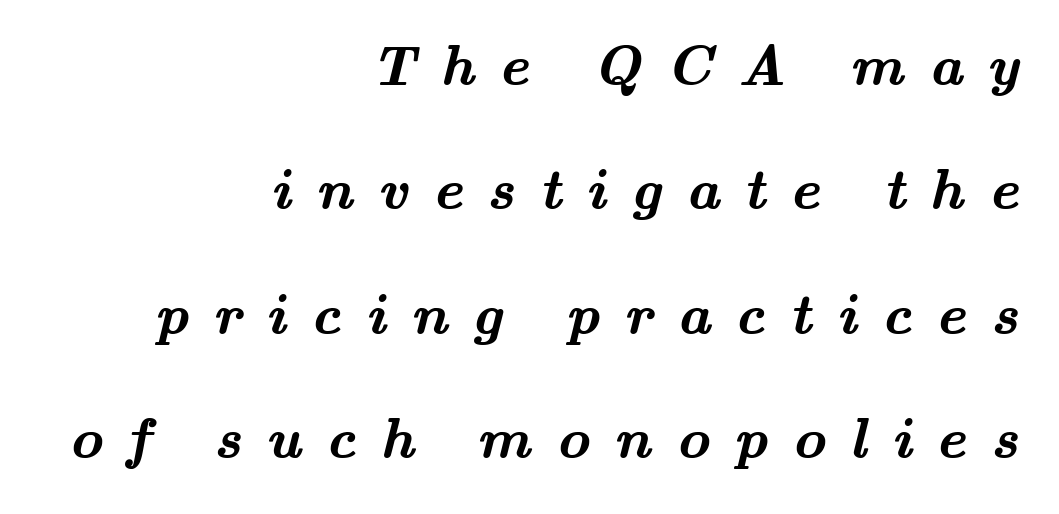
Q: Is the text bold? A: Yes.
Q: Is the typeface a serif or a sans-serif typeface? A: Serif.
Q: Is the text underlined? A: No.
Q: How is the paragraph aligned? A: Right-aligned.
Q: Is the spacing between letters normal or unusually wide? A: Unusually wide.
Q: Is the spacing between lines tight, normal or loose? A: Loose.
Q: Width (condensed, normal, or wide)? A: Wide.
Q: Stroke contrast? A: Medium.
Q: x-height? A: Small.
Q: Monospaced? A: No.
